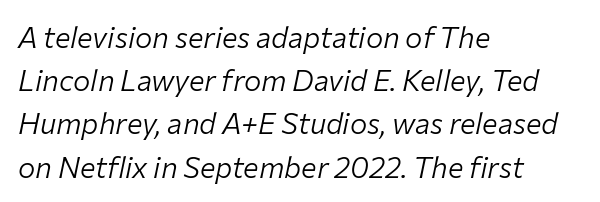
Q: Is the text bold? A: No.
Q: Is the text italic (slanted)? A: Yes, it leans right by about 12 degrees.
Q: Is the text underlined? A: No.
Q: How is the paragraph aligned? A: Left-aligned.
Q: Is the spacing between letters normal or unusually wide? A: Normal.
Q: Is the spacing between lines tight, normal or loose? A: Normal.
Q: Width (condensed, normal, or wide)? A: Normal.
Q: Stroke contrast? A: Low.
Q: x-height? A: Medium.
Q: Monospaced? A: No.
